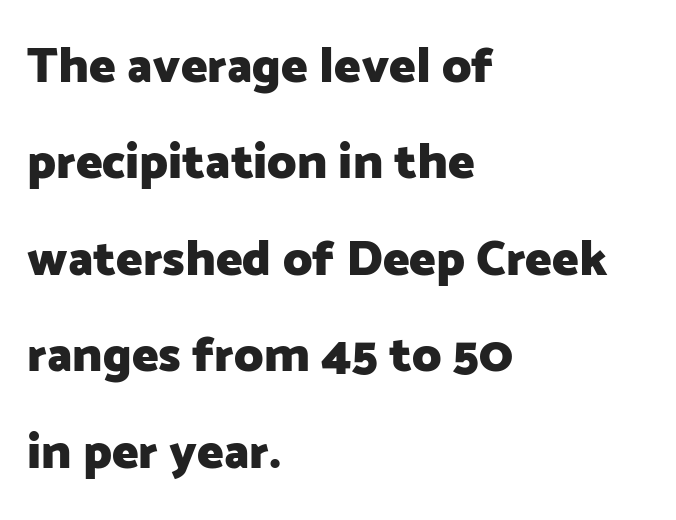
Q: Is the text bold? A: Yes.
Q: Is the text italic (slanted)? A: No, it is upright.
Q: Is the typeface a serif or a sans-serif typeface? A: Sans-serif.
Q: Is the text underlined? A: No.
Q: How is the paragraph aligned? A: Left-aligned.
Q: Is the spacing between letters normal or unusually wide? A: Normal.
Q: Is the spacing between lines tight, normal or loose? A: Loose.
Q: Width (condensed, normal, or wide)? A: Normal.
Q: Stroke contrast? A: Low.
Q: x-height? A: Medium.
Q: Monospaced? A: No.
